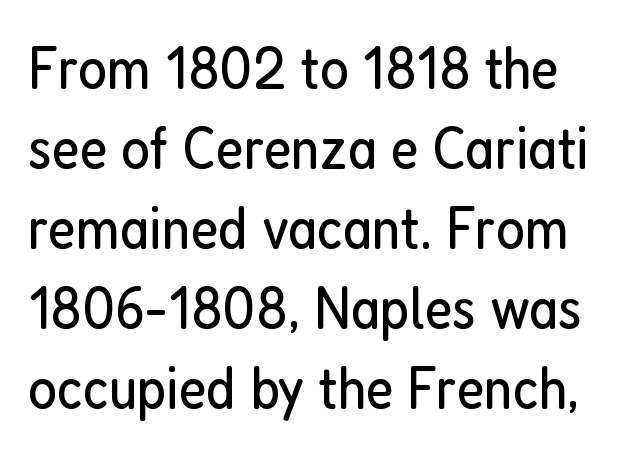
Q: Is the text bold? A: No.
Q: Is the text italic (slanted)? A: No, it is upright.
Q: Is the typeface a serif or a sans-serif typeface? A: Sans-serif.
Q: Is the text underlined? A: No.
Q: Is the spacing between letters normal or unusually wide? A: Normal.
Q: Is the spacing between lines tight, normal or loose? A: Normal.
Q: Width (condensed, normal, or wide)? A: Condensed.
Q: Stroke contrast? A: Low.
Q: x-height? A: Medium.
Q: Monospaced? A: No.
